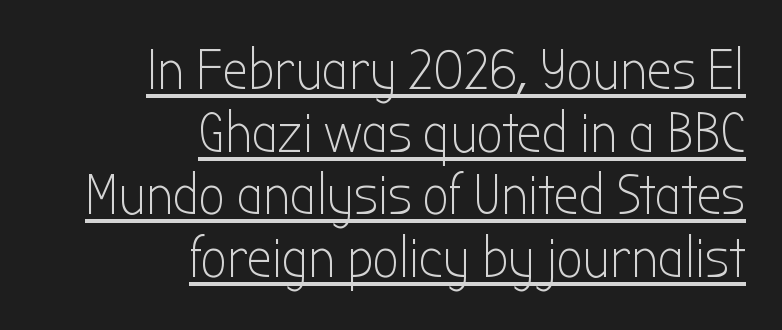
Summary of vertical rhythm: compact, with narrow interline spacing. Compared with a typical body face, this is equally light or lighter still. This is the regular roman posture of the typeface. Short note: letters normally spaced. The text block is weighted toward the right margin, trailing off unevenly leftward. Do the characters align in a grid? No, the font is proportional.
